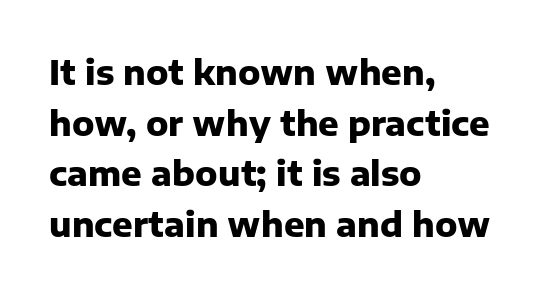
The image shows 34 px heavy sans-serif type, upright; set left-aligned, normal line spacing (1.49x), normal letter spacing, not underlined; low stroke contrast and a medium x-height.
